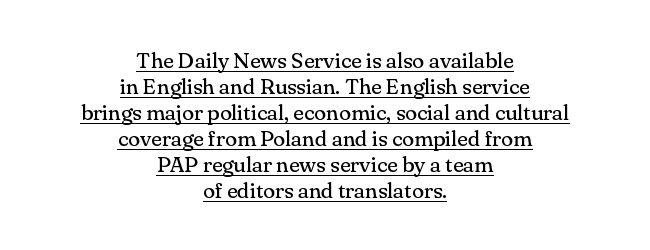
Q: Is the text bold? A: No.
Q: Is the text italic (slanted)? A: No, it is upright.
Q: Is the text underlined? A: Yes.
Q: How is the paragraph aligned? A: Centered.
Q: Is the spacing between letters normal or unusually wide? A: Normal.
